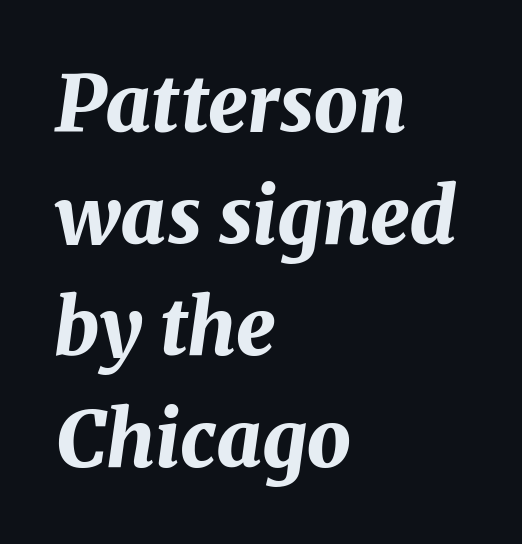
Q: Is the text bold? A: Yes.
Q: Is the text italic (slanted)? A: Yes, it leans right by about 8 degrees.
Q: Is the text underlined? A: No.
Q: How is the paragraph aligned? A: Left-aligned.
Q: Is the spacing between letters normal or unusually wide? A: Normal.
Q: Is the spacing between lines tight, normal or loose? A: Normal.
Q: Width (condensed, normal, or wide)? A: Normal.
Q: Stroke contrast? A: Medium.
Q: x-height? A: Medium.
Q: Monospaced? A: No.
